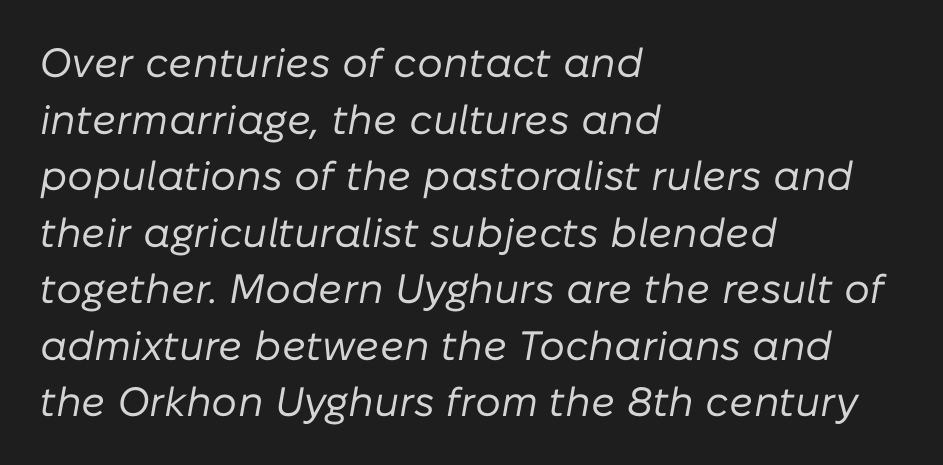
{"italic": "yes", "lean": "right", "slant_degrees": 10, "bold": "no", "weight": "regular", "width": "normal", "stroke_contrast": "low", "x_height": "medium", "monospaced": "no", "underline": "no", "align": "left", "line_spacing": "normal", "line_spacing_ratio": 1.38, "letter_spacing": "normal", "letter_spacing_em": 0.0, "glyph_px": 41}
